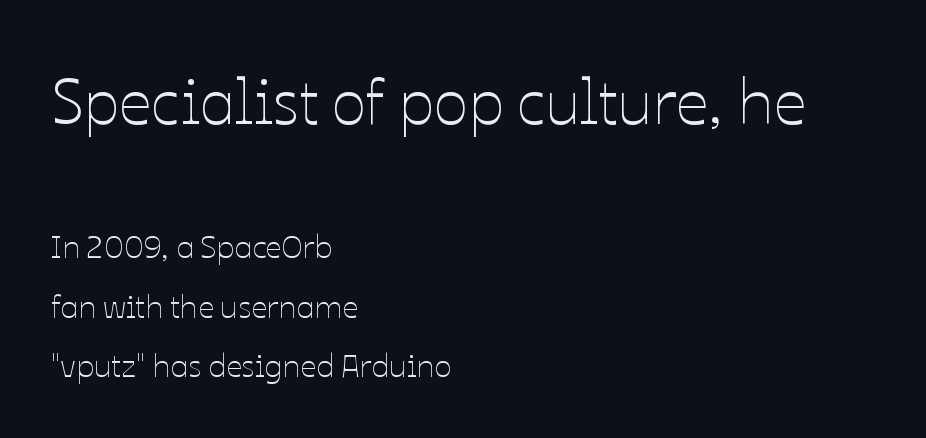
The image shows 64 px thin type, upright; set left-aligned, line spacing 1.86x, normal letter spacing, not underlined; the first (top) block is 2.0x larger; low stroke contrast and a medium x-height.
